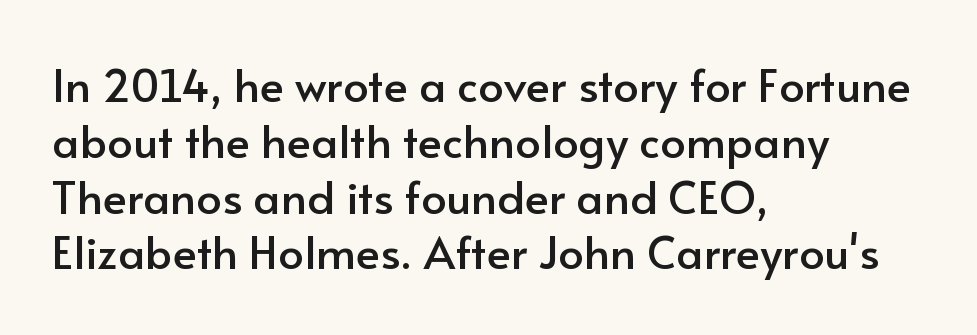
The image shows 45 px sans-serif type, upright; set left-aligned, line spacing 1.24x, normal letter spacing, not underlined; low stroke contrast and a small x-height.
